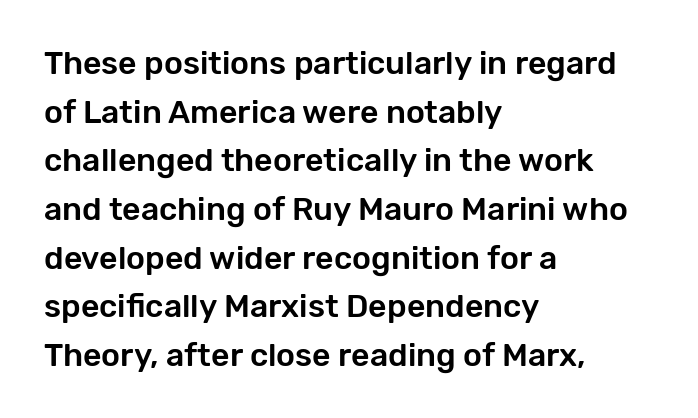
{"serif": "no", "italic": "no", "width": "normal", "stroke_contrast": "low", "x_height": "medium", "monospaced": "no", "underline": "no", "align": "left", "line_spacing": "normal", "line_spacing_ratio": 1.52, "letter_spacing": "normal", "letter_spacing_em": 0.0, "glyph_px": 32}
